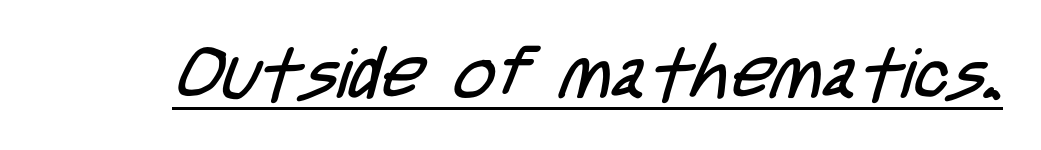
The image shows 71 px regular-weight, condensed sans-serif type; set normal letter spacing, underlined; low stroke contrast and a large x-height.
